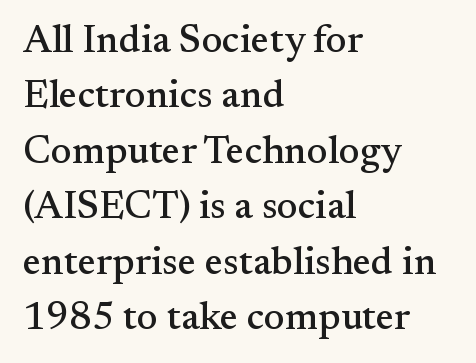
Anything drawn beneath the words? Only blank space. The setting favours the left margin, as ordinary paragraphs usually do. Looks like regular typesetting: each glyph gets only the width it needs. Characters follow at the spacing the type designer built in.
